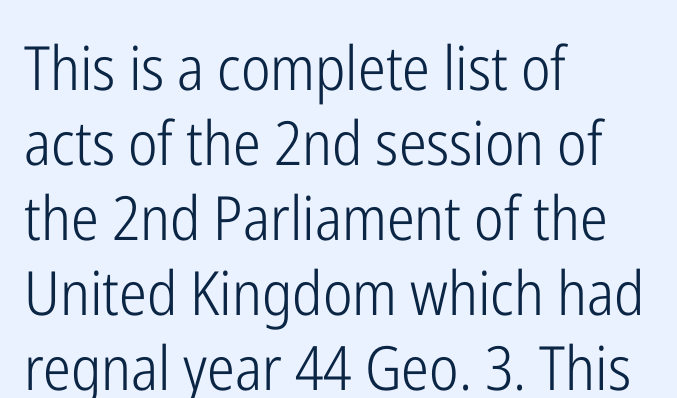
Q: Is the text bold? A: No.
Q: Is the text italic (slanted)? A: No, it is upright.
Q: Is the typeface a serif or a sans-serif typeface? A: Sans-serif.
Q: Is the text underlined? A: No.
Q: How is the paragraph aligned? A: Left-aligned.
Q: Is the spacing between letters normal or unusually wide? A: Normal.
Q: Width (condensed, normal, or wide)? A: Condensed.
Q: Stroke contrast? A: Low.
Q: x-height? A: Medium.
Q: Monospaced? A: No.
